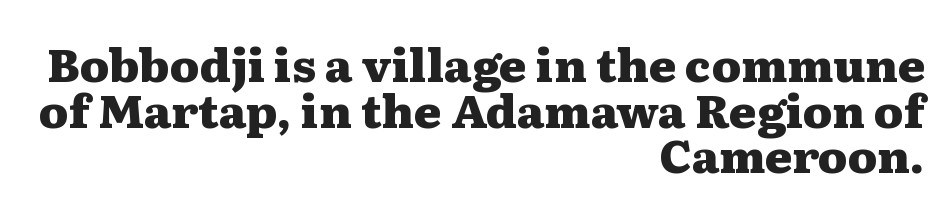
The letterforms sit shoulder to shoulder at normal distance. You could not count columns in this text — the font is proportionally spaced. The ragged edge is on the left, which tells us the setting is flush right. The characters look thick and weighty, a clear bold.
